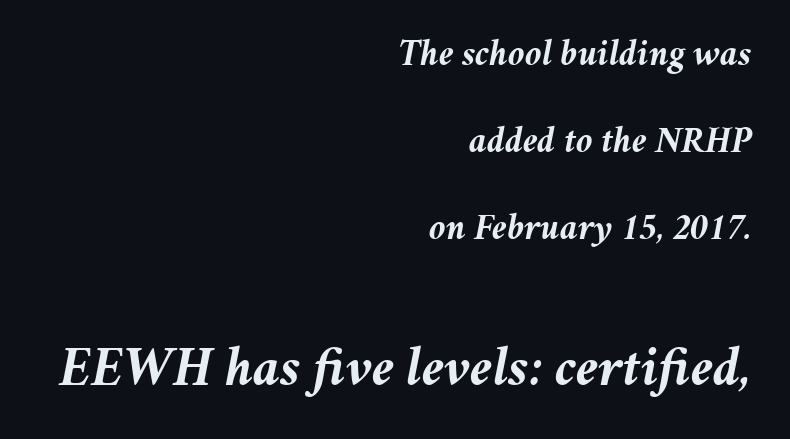
{"italic": "yes", "lean": "right", "slant_degrees": 11, "bold": "yes", "weight": "semibold", "width": "normal", "stroke_contrast": "medium", "x_height": "medium", "monospaced": "no", "underline": "no", "align": "right", "line_spacing": "loose", "line_spacing_ratio": 2.35, "letter_spacing": "normal", "letter_spacing_em": 0.0, "larger_block": "second", "size_ratio": 1.51, "glyph_px": 56}
